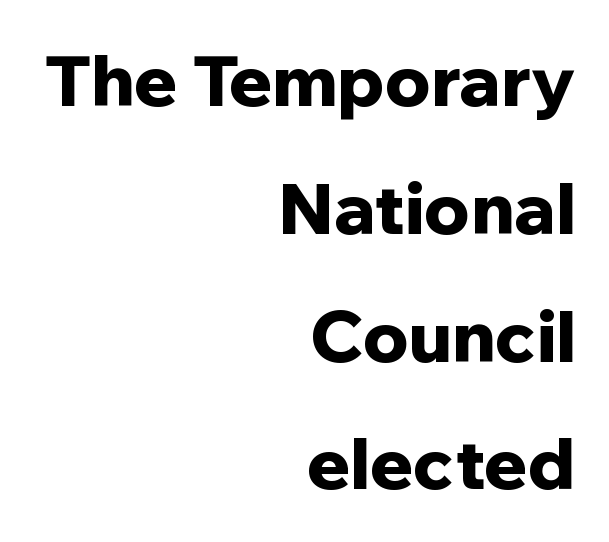
Each word holds together tightly as a unit, with standard inter-letter gaps. Varying glyph widths throughout — classic text-font behaviour. Plain, unruled lines of type. Emphasis by weight is at full strength: bold. These lines are composed in type without serifs.
